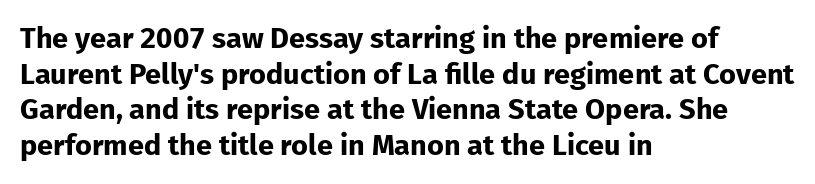
The space directly below the letters is spotless. Students, note that the glyphs here touch the page at normal intervals. On the weight axis this lands at bold, roughly 700. Character widths vary here, with narrow letters taking less room than wide ones. The typography opts for an upright posture over an oblique one. The typesetter chose a ragged-right arrangement here.
